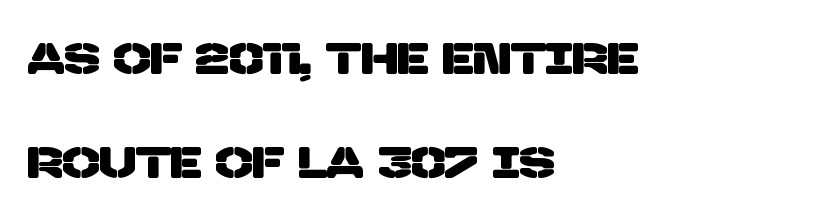
{"serif": "no", "width": "normal", "stroke_contrast": "low", "x_height": "large", "monospaced": "no", "underline": "no", "align": "left", "line_spacing": "loose", "line_spacing_ratio": 2.36, "letter_spacing": "normal", "letter_spacing_em": 0.0, "glyph_px": 44}
